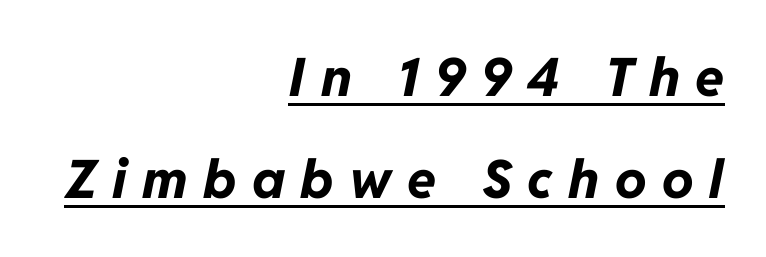
Underlining? Definitely there. Honestly, the letter spacing is so wide it's the main thing you notice. Proportional: the letters do not fall into vertical columns. A typesetter would call this leading open, well beyond the default. Rendered with sloped, italic letterforms.
